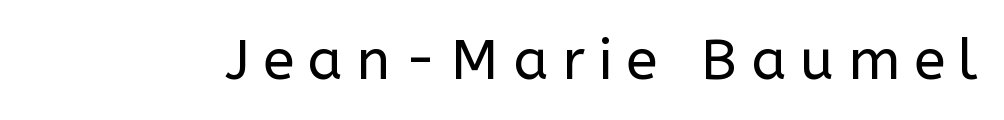
The image shows 57 px regular-weight sans-serif type, upright; set unusually wide letter spacing (+0.24 em), not underlined; low stroke contrast and a medium x-height.
